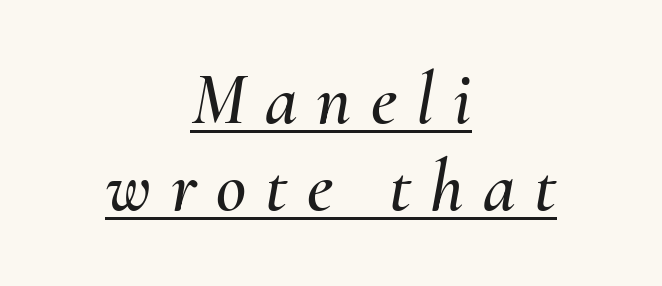
Q: Is the text italic (slanted)? A: Yes, it leans right by about 10 degrees.
Q: Is the text underlined? A: Yes.
Q: How is the paragraph aligned? A: Centered.
Q: Is the spacing between letters normal or unusually wide? A: Unusually wide.
Q: Width (condensed, normal, or wide)? A: Normal.
Q: Stroke contrast? A: Medium.
Q: x-height? A: Small.
Q: Monospaced? A: No.
